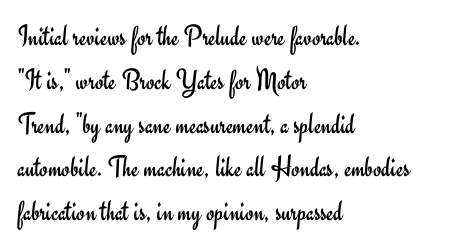
Q: Is the text bold? A: No.
Q: Is the text italic (slanted)? A: Yes.
Q: Is the typeface a serif or a sans-serif typeface? A: Sans-serif.
Q: Is the text underlined? A: No.
Q: How is the paragraph aligned? A: Left-aligned.
Q: Is the spacing between letters normal or unusually wide? A: Normal.
Q: Is the spacing between lines tight, normal or loose? A: Normal.
Q: Width (condensed, normal, or wide)? A: Normal.
Q: Stroke contrast? A: Low.
Q: x-height? A: Small.
Q: Monospaced? A: No.
